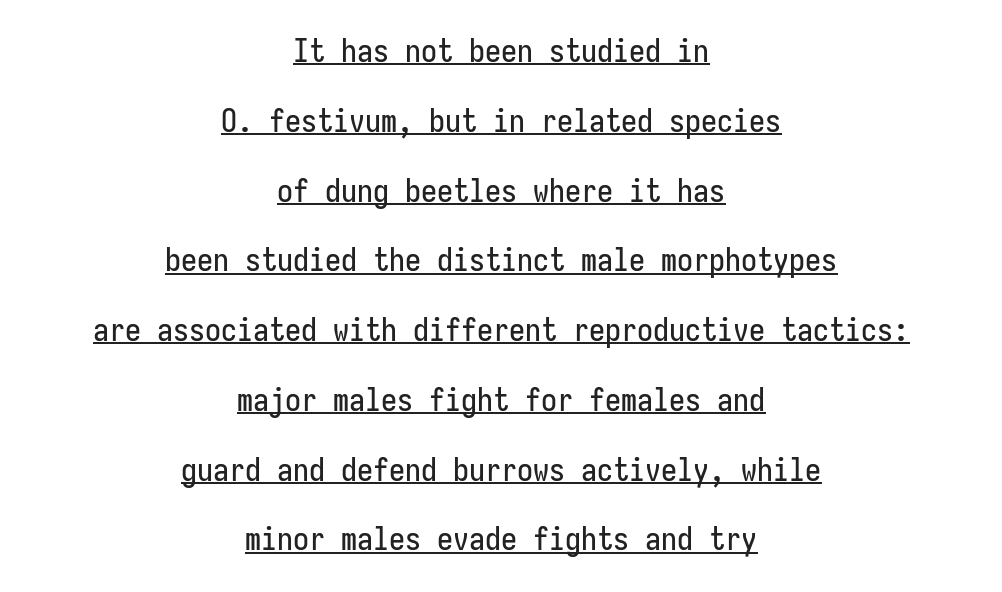
The image shows 32 px condensed sans-serif type, upright, monospaced; set centered, loose line spacing (2.18x), normal letter spacing, underlined; low stroke contrast and a medium x-height.
